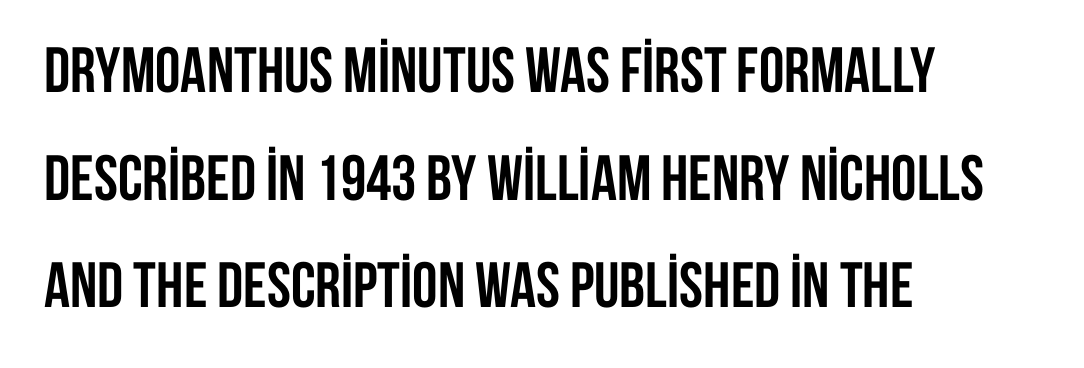
{"serif": "no", "italic": "no", "bold": "yes", "weight": "semibold", "width": "condensed", "stroke_contrast": "low", "x_height": "large", "monospaced": "no", "underline": "no", "align": "left", "line_spacing": "normal", "line_spacing_ratio": 1.68, "letter_spacing": "normal", "letter_spacing_em": 0.0, "glyph_px": 64}
